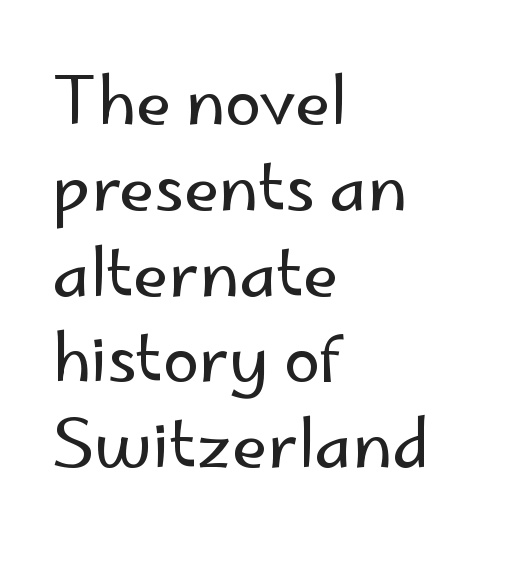
{"serif": "no", "italic": "no", "bold": "no", "weight": "regular", "width": "normal", "stroke_contrast": "low", "x_height": "small", "monospaced": "no", "underline": "no", "align": "left", "line_spacing": "normal", "line_spacing_ratio": 1.32, "letter_spacing": "normal", "letter_spacing_em": 0.0, "glyph_px": 65}
